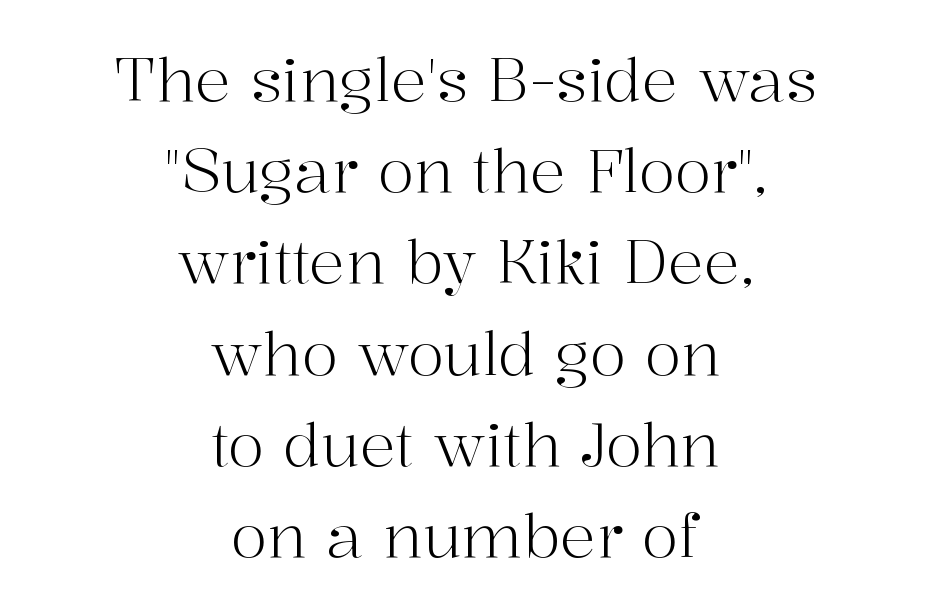
{"serif": "yes", "italic": "no", "bold": "no", "weight": "light", "width": "normal", "stroke_contrast": "high", "x_height": "medium", "monospaced": "no", "underline": "no", "align": "center", "line_spacing": "normal", "line_spacing_ratio": 1.52, "letter_spacing": "normal", "letter_spacing_em": 0.0, "glyph_px": 60}
